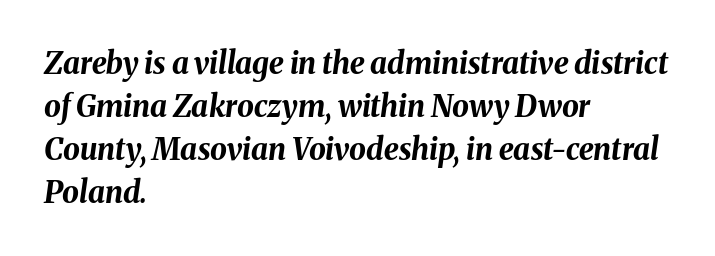
Each row of text sits above clean, open space. Rows of type keep a routine distance in the vertical direction. The text block is weighted toward the left margin, trailing off unevenly rightward. The passage shown leans; its letterforms are oblique.
